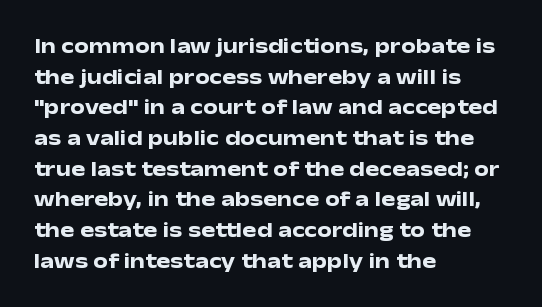
Glyph-to-glyph distance matches everyday printed text. If you drew a line through each stem, it would be perfectly vertical. Horizontal bands of white between lines are of average thickness. Type without underlining. The glyphs have the mass of a bold cut.
